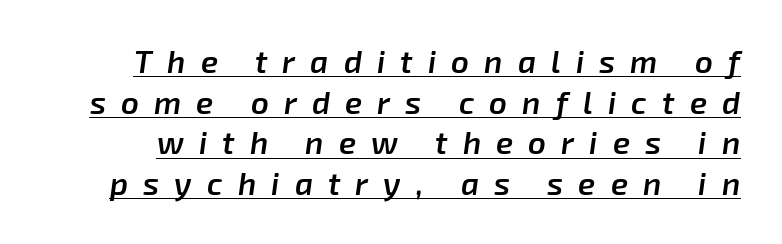
{"italic": "yes", "lean": "right", "slant_degrees": 8, "bold": "semi", "weight": "semibold", "width": "normal", "stroke_contrast": "low", "x_height": "medium", "monospaced": "no", "underline": "yes", "line_spacing": "normal", "line_spacing_ratio": 1.31, "letter_spacing": "wide", "letter_spacing_em": 0.49, "glyph_px": 31}
